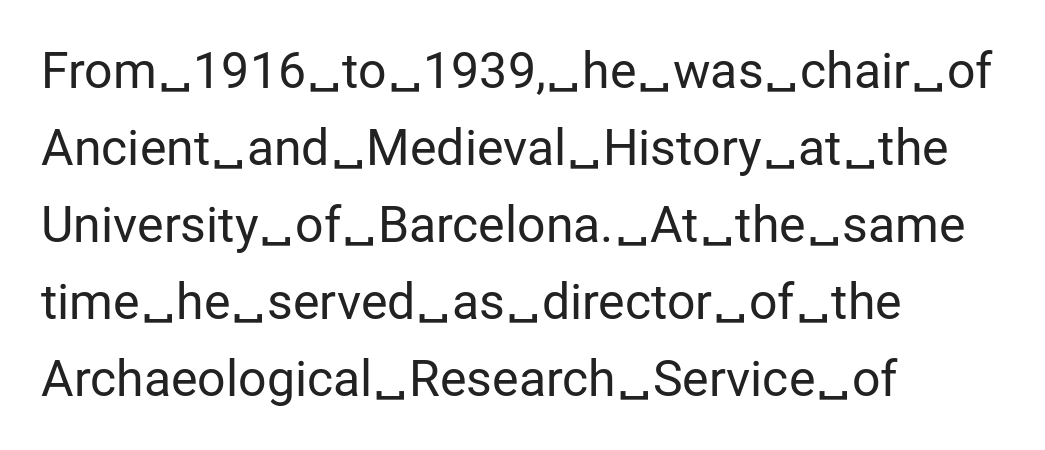
Think of a printed novel: that variable character pitch is what you see here. If you measured baseline to baseline, you'd find a middling distance. When letters stand straight like this, we call the style roman or upright. Teacher's note: observe the even left margin — that is flush-left alignment. A quiet, ordinary-to-light weight characterises the typeface.
